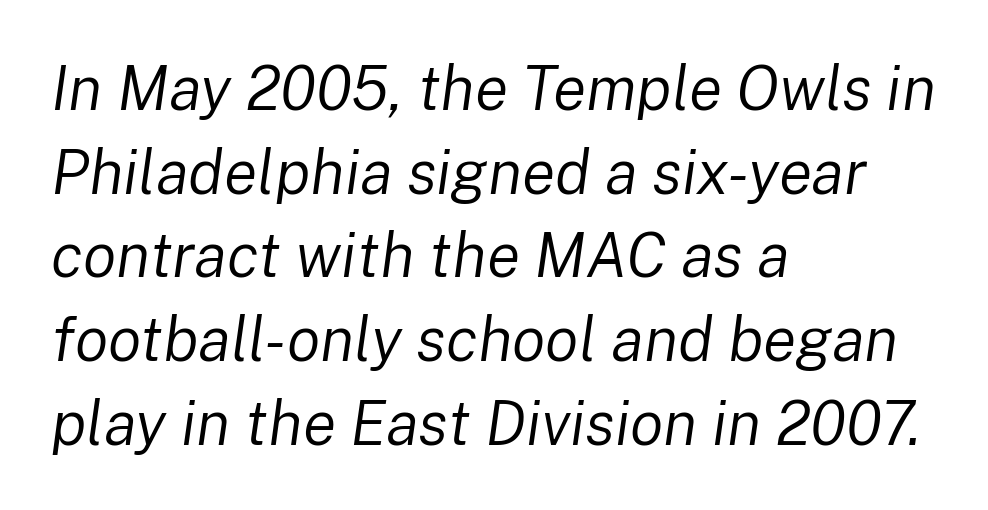
The image shows 62 px regular-weight type, italic (leaning right); set left-aligned, normal line spacing (1.35x), normal letter spacing, not underlined; low stroke contrast and a medium x-height.
